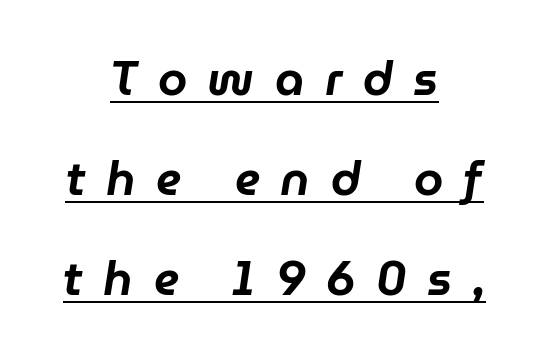
A typesetter would call this proportional, since set widths differ per character. Inter-character spacing is expanded well beyond the font's built-in metrics. When letters slant like this, we call the style italic. The rendered words wear a rule along their underside.
